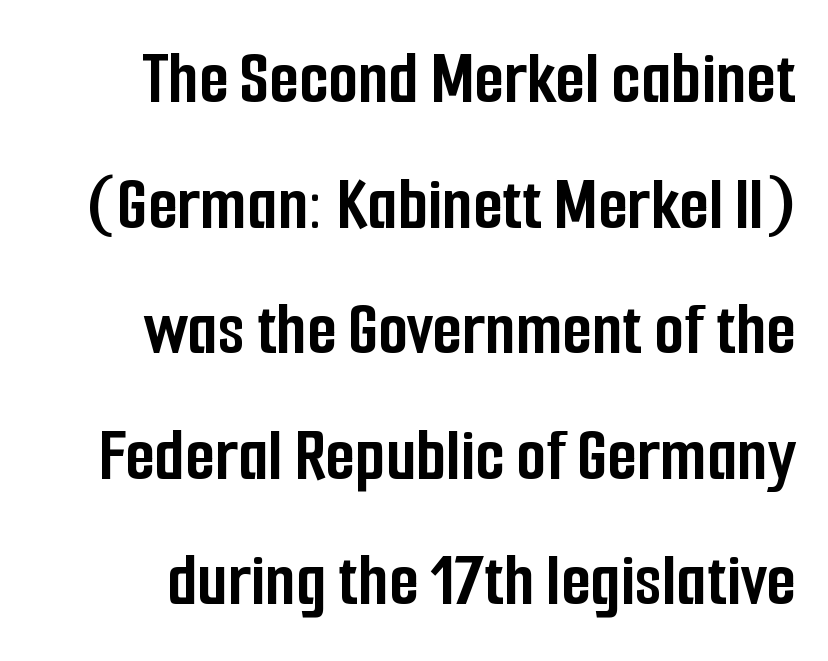
{"serif": "no", "italic": "no", "bold": "yes", "weight": "semibold", "width": "condensed", "stroke_contrast": "low", "x_height": "medium", "monospaced": "no", "underline": "no", "line_spacing": "normal", "line_spacing_ratio": 1.63, "letter_spacing": "normal", "letter_spacing_em": 0.0, "glyph_px": 77}
